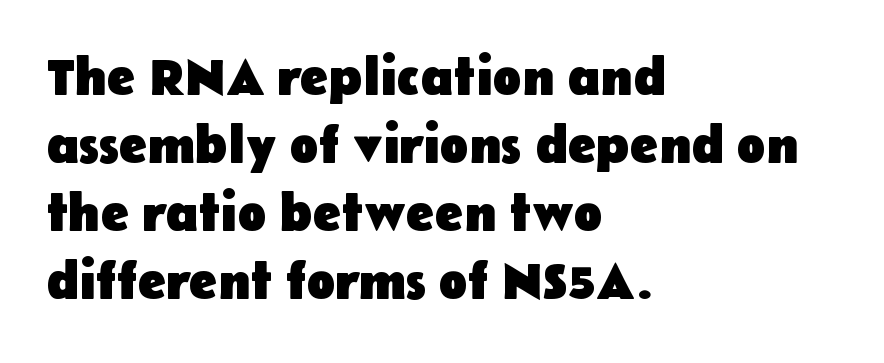
{"serif": "no", "italic": "no", "bold": "yes", "weight": "heavy", "width": "normal", "stroke_contrast": "low", "x_height": "medium", "monospaced": "no", "underline": "no", "align": "left", "line_spacing": "normal", "line_spacing_ratio": 1.28, "letter_spacing": "normal", "letter_spacing_em": 0.0, "glyph_px": 53}
